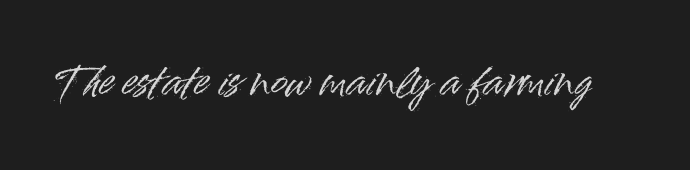
The image shows 39 px sans-serif type; set normal letter spacing, not underlined; high stroke contrast and a small x-height.
